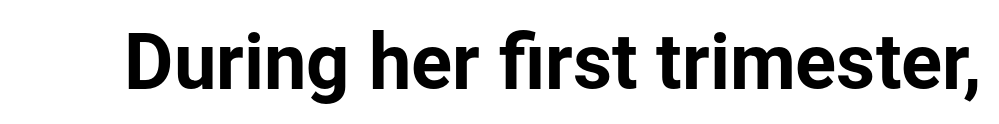
This sample has the flowing, uneven cadence of proportional lettering. This sample uses an upright cut, with every glyph sitting square on the baseline. Unlike a traditional serif, this face leaves its strokes unadorned. Between one letter and the next there's only the usual sliver of space. Lines of text with bare space underneath.
